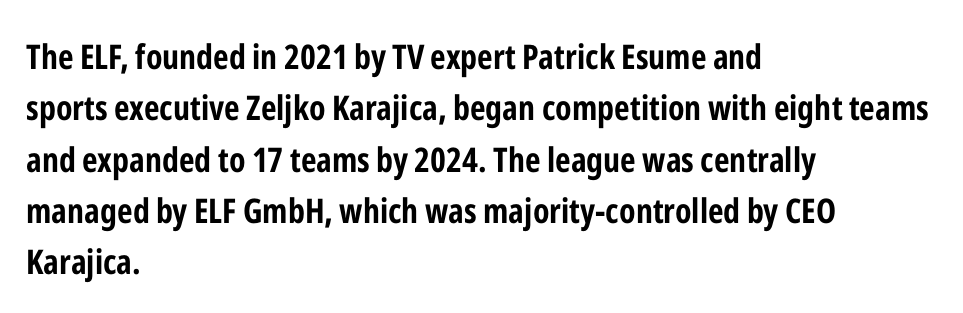
{"serif": "no", "italic": "no", "bold": "yes", "weight": "bold", "width": "condensed", "stroke_contrast": "low", "x_height": "medium", "monospaced": "no", "underline": "no", "align": "left", "line_spacing": "normal", "line_spacing_ratio": 1.51, "letter_spacing": "normal", "letter_spacing_em": 0.0, "glyph_px": 34}
